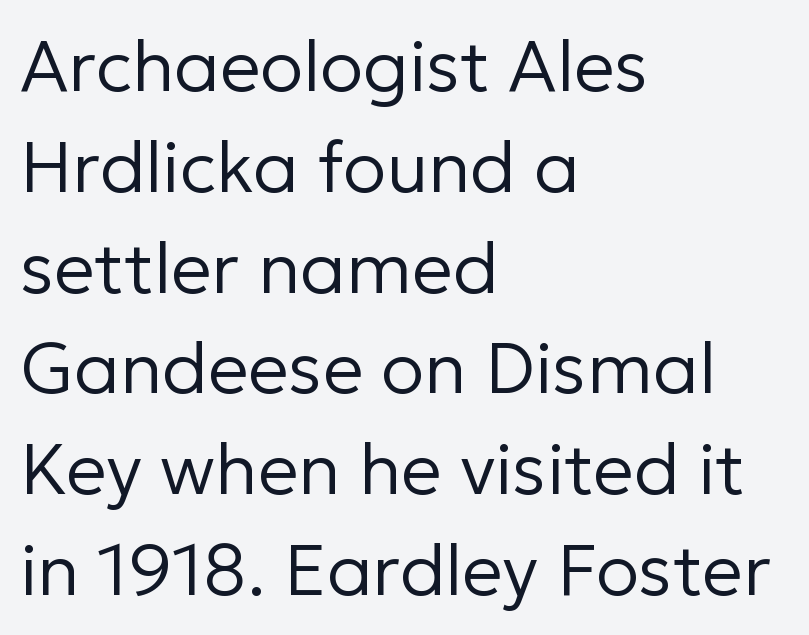
Q: Is the text bold? A: No.
Q: Is the text italic (slanted)? A: No, it is upright.
Q: Is the typeface a serif or a sans-serif typeface? A: Sans-serif.
Q: Is the text underlined? A: No.
Q: How is the paragraph aligned? A: Left-aligned.
Q: Is the spacing between letters normal or unusually wide? A: Normal.
Q: Is the spacing between lines tight, normal or loose? A: Normal.
Q: Width (condensed, normal, or wide)? A: Normal.
Q: Stroke contrast? A: Low.
Q: x-height? A: Medium.
Q: Monospaced? A: No.
